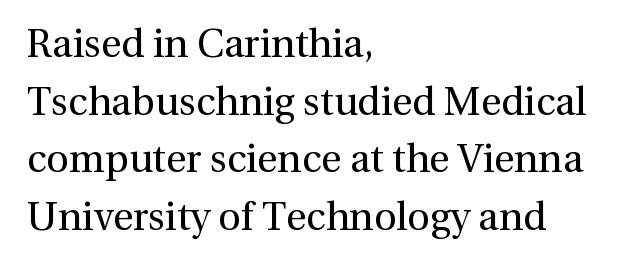
The image shows 39 px regular-weight serif type, upright; set left-aligned, normal line spacing (1.48x), normal letter spacing, not underlined; a medium x-height.
